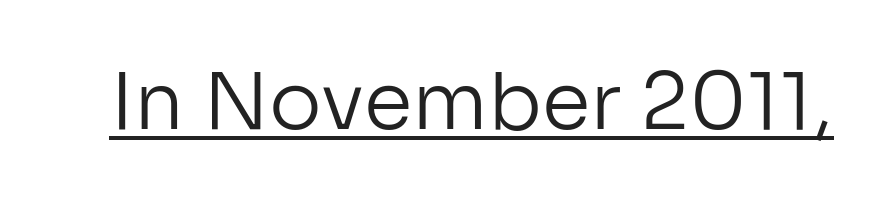
{"serif": "no", "italic": "no", "bold": "no", "weight": "regular", "width": "normal", "stroke_contrast": "low", "x_height": "medium", "monospaced": "no", "underline": "yes", "letter_spacing": "normal", "letter_spacing_em": 0.0, "glyph_px": 79}
